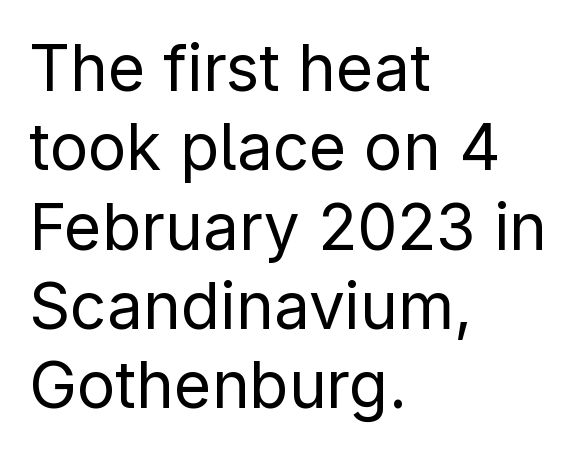
The image shows 64 px regular-weight sans-serif type, upright; set left-aligned, line spacing 1.24x, normal letter spacing, not underlined; low stroke contrast and a medium x-height.
